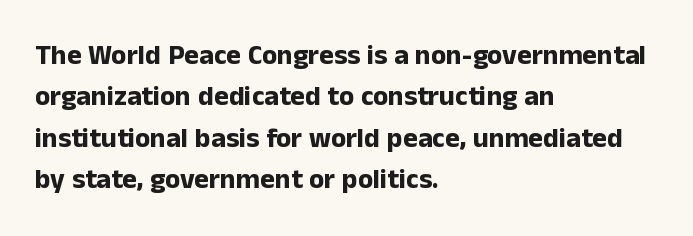
The rendering uses natural spacing where letterforms have individual widths. The leading is moderate, giving the passage an even texture. Does extra space separate the letters? No, they use regular spacing. The letters carry no serifs — their stems end cleanly without finishing strokes. Casual observation: everything's shoved over to the left. Tall strokes in this sample are plumb rather than angled.
